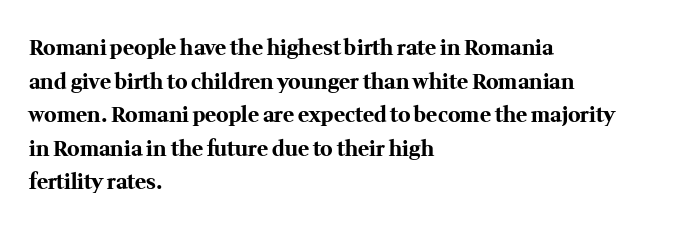
Q: Is the text bold? A: Yes.
Q: Is the text italic (slanted)? A: No, it is upright.
Q: Is the text underlined? A: No.
Q: How is the paragraph aligned? A: Left-aligned.
Q: Is the spacing between letters normal or unusually wide? A: Normal.
Q: Is the spacing between lines tight, normal or loose? A: Normal.
